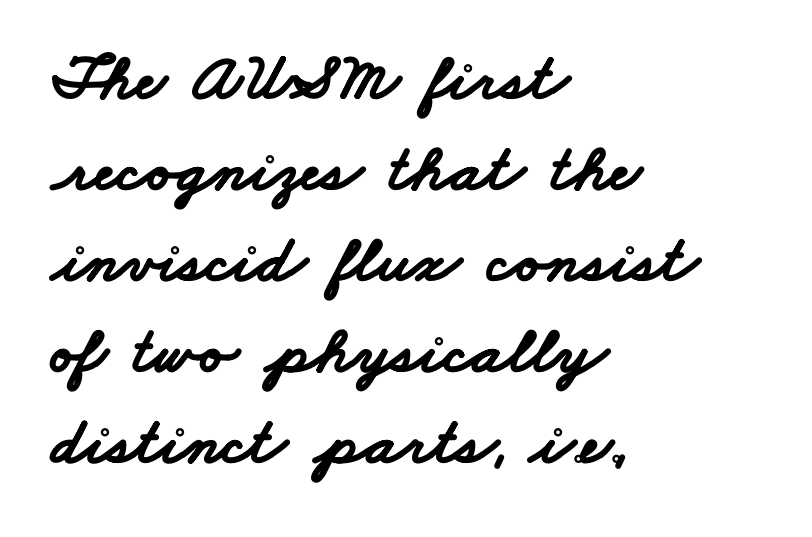
Q: Is the text bold? A: Yes.
Q: Is the typeface a serif or a sans-serif typeface? A: Sans-serif.
Q: Is the text underlined? A: No.
Q: How is the paragraph aligned? A: Left-aligned.
Q: Is the spacing between letters normal or unusually wide? A: Normal.
Q: Is the spacing between lines tight, normal or loose? A: Normal.
Q: Width (condensed, normal, or wide)? A: Wide.
Q: Stroke contrast? A: Low.
Q: x-height? A: Small.
Q: Monospaced? A: No.
